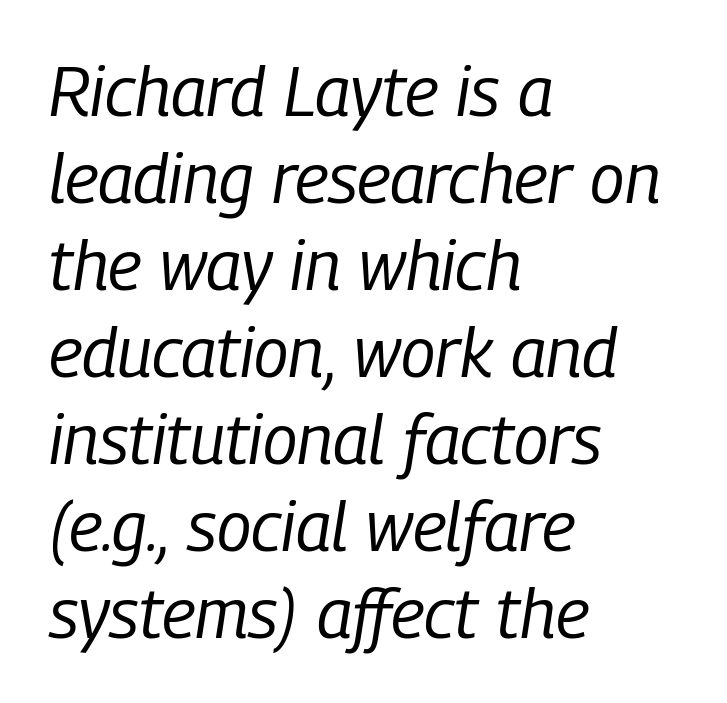
Teacher's note: observe the even left margin — that is flush-left alignment. Does the lettering tilt? It does — this is italic. You could not count columns in this text — the font is proportionally spaced. The baseline area is clear. Weight: not bold — regular or lighter.
